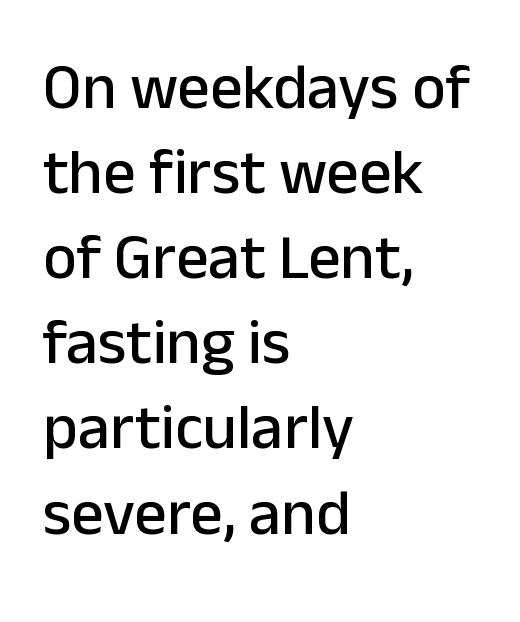
Q: Is the text italic (slanted)? A: No, it is upright.
Q: Is the typeface a serif or a sans-serif typeface? A: Sans-serif.
Q: Is the text underlined? A: No.
Q: How is the paragraph aligned? A: Left-aligned.
Q: Is the spacing between letters normal or unusually wide? A: Normal.
Q: Is the spacing between lines tight, normal or loose? A: Normal.
Q: Width (condensed, normal, or wide)? A: Normal.
Q: Stroke contrast? A: Low.
Q: x-height? A: Medium.
Q: Monospaced? A: No.
